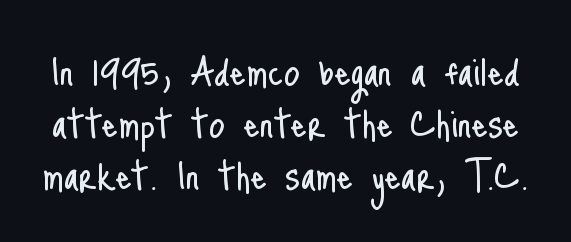
Q: Is the text bold? A: No.
Q: Is the text italic (slanted)? A: No, it is upright.
Q: Is the typeface a serif or a sans-serif typeface? A: Sans-serif.
Q: Is the text underlined? A: No.
Q: Is the spacing between letters normal or unusually wide? A: Normal.
Q: Is the spacing between lines tight, normal or loose? A: Tight.
Q: Width (condensed, normal, or wide)? A: Condensed.
Q: Stroke contrast? A: Low.
Q: x-height? A: Small.
Q: Monospaced? A: No.
